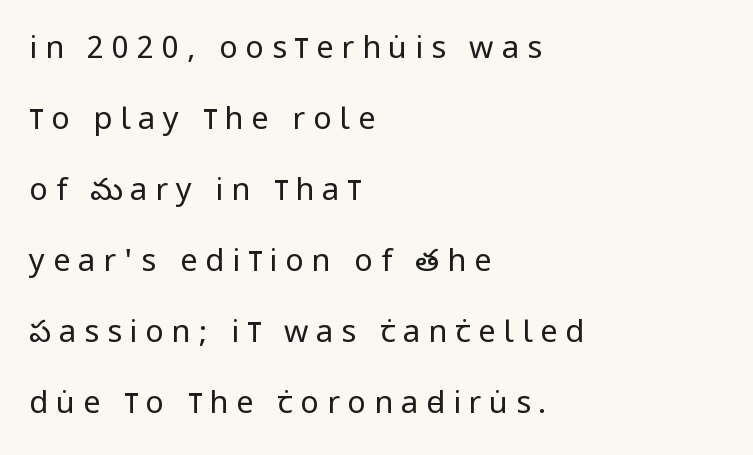
The image shows 31 px regular-weight, condensed sans-serif type, upright; set left-aligned, loose line spacing (2.29x), unusually wide letter spacing (+0.25 em), not underlined; low stroke contrast and a large x-height.
